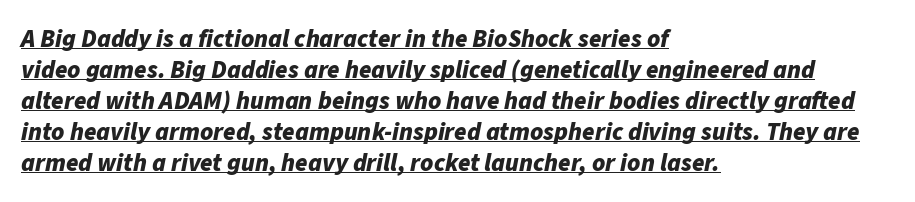
Italic: yes, the glyphs are oblique. Glance below the letters and you will spot a drawn line. Here the glyphs are tracked normally, forming tight word shapes. The glyphs have the mass of a bold cut. Each line starts at the same left margin while the right side varies.
